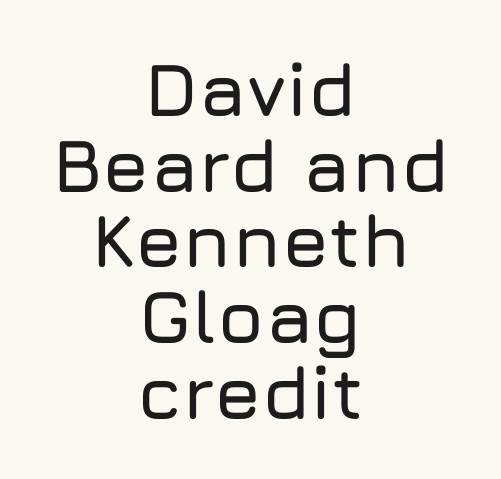
{"serif": "no", "italic": "no", "width": "normal", "stroke_contrast": "low", "x_height": "medium", "monospaced": "no", "underline": "no", "align": "center", "line_spacing": "tight", "line_spacing_ratio": 1.01, "letter_spacing": "normal", "letter_spacing_em": 0.0, "glyph_px": 75}
